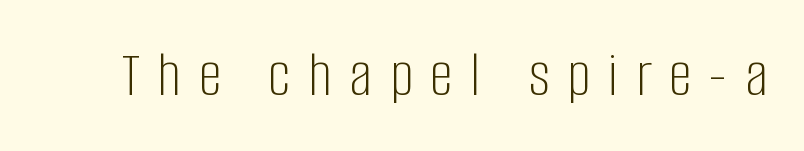
Q: Is the text bold? A: No.
Q: Is the text italic (slanted)? A: No, it is upright.
Q: Is the typeface a serif or a sans-serif typeface? A: Sans-serif.
Q: Is the text underlined? A: No.
Q: Is the spacing between letters normal or unusually wide? A: Unusually wide.
Q: Width (condensed, normal, or wide)? A: Condensed.
Q: Stroke contrast? A: Low.
Q: x-height? A: Large.
Q: Monospaced? A: No.
